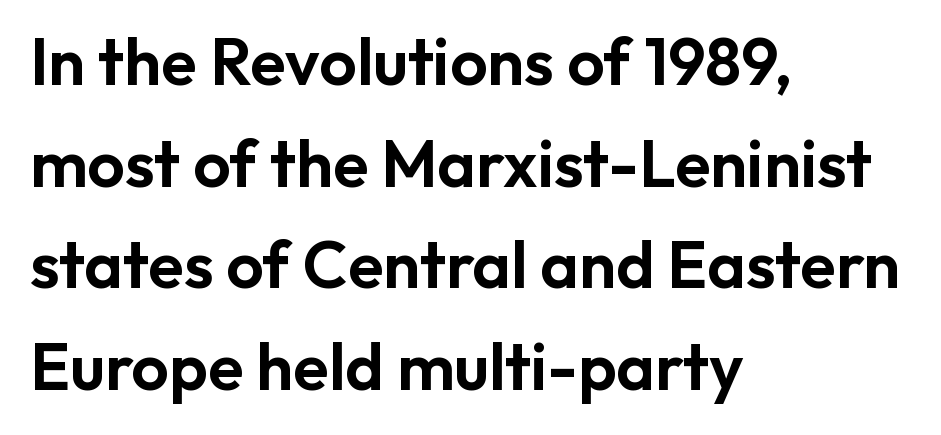
{"serif": "no", "italic": "no", "width": "normal", "stroke_contrast": "low", "x_height": "medium", "monospaced": "no", "underline": "no", "align": "left", "line_spacing": "normal", "line_spacing_ratio": 1.54, "letter_spacing": "normal", "letter_spacing_em": 0.0, "glyph_px": 66}
